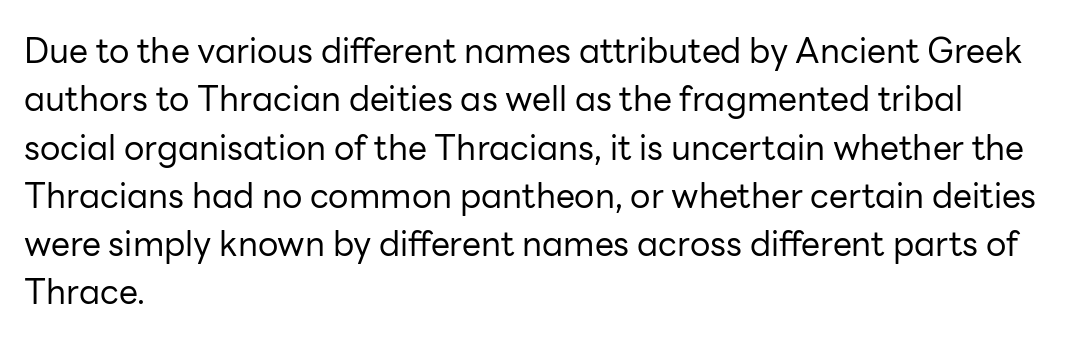
Nobody drew a line under any word here. The passage shown is typed in a proportional face where columns would drift. Examine the stroke ends and you'll find no serifs. In CSS terms this would be text-align: left.
